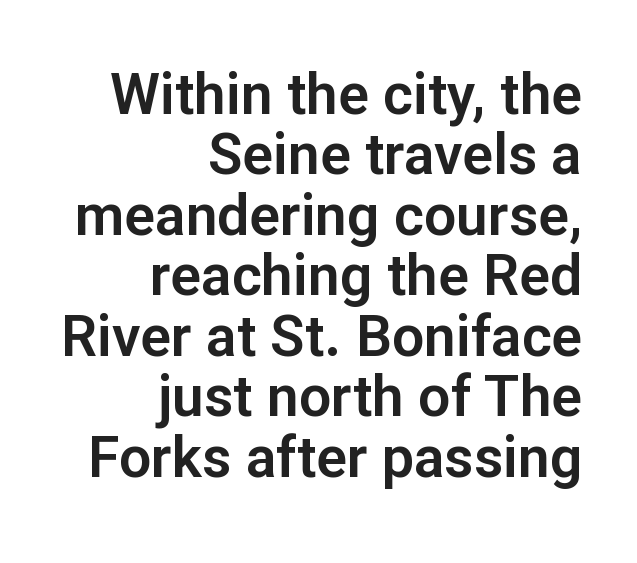
Q: Is the text italic (slanted)? A: No, it is upright.
Q: Is the typeface a serif or a sans-serif typeface? A: Sans-serif.
Q: Is the text underlined? A: No.
Q: How is the paragraph aligned? A: Right-aligned.
Q: Is the spacing between letters normal or unusually wide? A: Normal.
Q: Is the spacing between lines tight, normal or loose? A: Tight.
Q: Width (condensed, normal, or wide)? A: Normal.
Q: Stroke contrast? A: Low.
Q: x-height? A: Medium.
Q: Monospaced? A: No.
